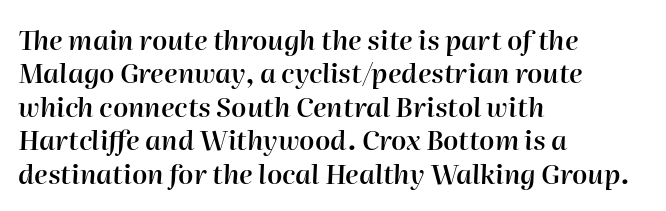
{"italic": "yes", "lean": "right", "slant_degrees": 2, "bold": "semi", "underline": "no", "align": "left", "line_spacing_ratio": 1.24, "letter_spacing": "normal", "letter_spacing_em": 0.0, "glyph_px": 27}
